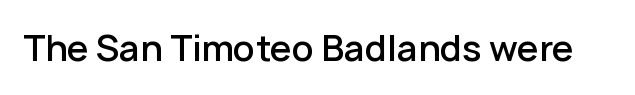
The image shows 35 px semibold sans-serif type, upright; set normal letter spacing, not underlined; low stroke contrast and a medium x-height.
